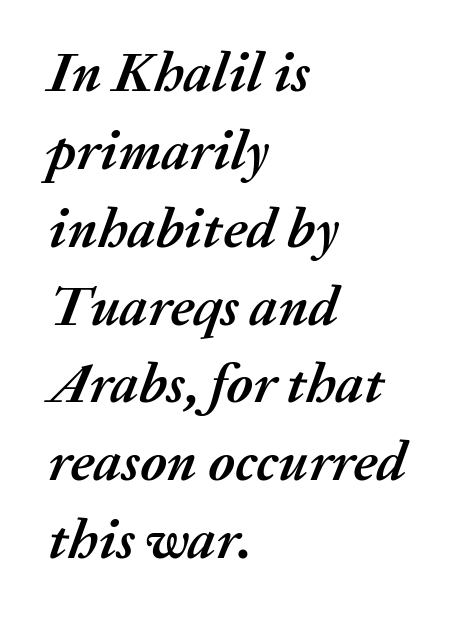
Q: Is the text bold? A: Yes.
Q: Is the text italic (slanted)? A: Yes, it leans right by about 20 degrees.
Q: Is the text underlined? A: No.
Q: How is the paragraph aligned? A: Left-aligned.
Q: Is the spacing between letters normal or unusually wide? A: Normal.
Q: Is the spacing between lines tight, normal or loose? A: Normal.
Q: Width (condensed, normal, or wide)? A: Normal.
Q: Stroke contrast? A: Medium.
Q: x-height? A: Medium.
Q: Monospaced? A: No.
